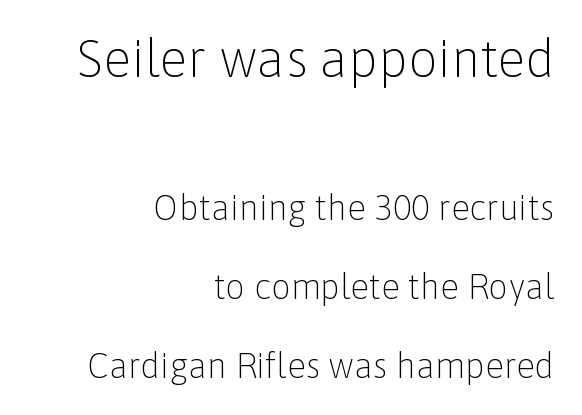
Q: Is the text bold? A: No.
Q: Is the text italic (slanted)? A: No, it is upright.
Q: Is the typeface a serif or a sans-serif typeface? A: Sans-serif.
Q: Is the text underlined? A: No.
Q: How is the paragraph aligned? A: Right-aligned.
Q: Is the spacing between letters normal or unusually wide? A: Normal.
Q: Is the spacing between lines tight, normal or loose? A: Loose.
Q: Which block of text is set in a larger size, the first (top) or the second (bottom)? A: The first (top) one.
Q: Width (condensed, normal, or wide)? A: Normal.
Q: Stroke contrast? A: Low.
Q: x-height? A: Medium.
Q: Monospaced? A: No.
